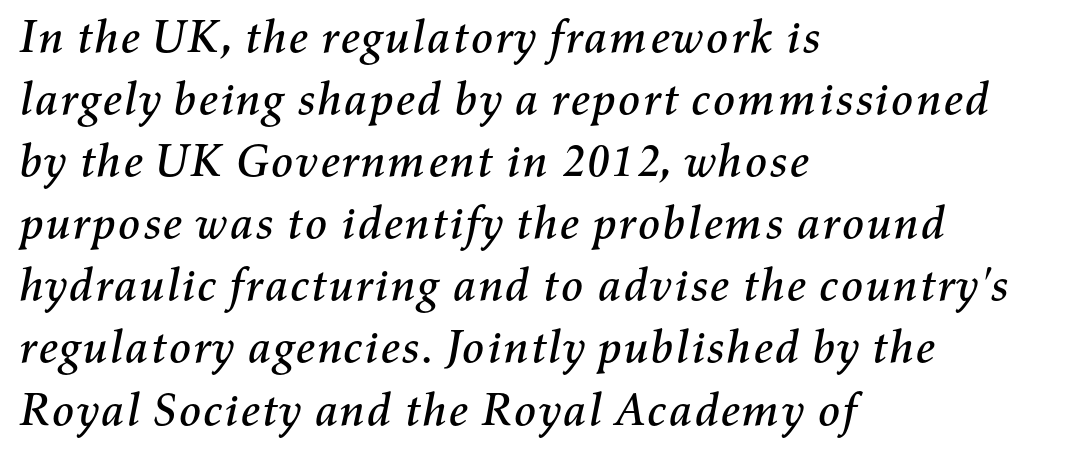
Q: Is the text italic (slanted)? A: Yes, it leans right by about 11 degrees.
Q: Is the text underlined? A: No.
Q: How is the paragraph aligned? A: Left-aligned.
Q: Is the spacing between letters normal or unusually wide? A: Normal.
Q: Is the spacing between lines tight, normal or loose? A: Normal.
Q: Width (condensed, normal, or wide)? A: Normal.
Q: Stroke contrast? A: Medium.
Q: x-height? A: Medium.
Q: Monospaced? A: No.
